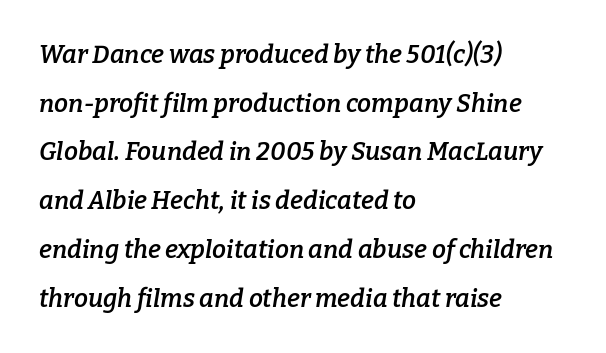
The image shows 25 px text type, italic (leaning right); set left-aligned, loose line spacing (1.95x), normal letter spacing, not underlined.
